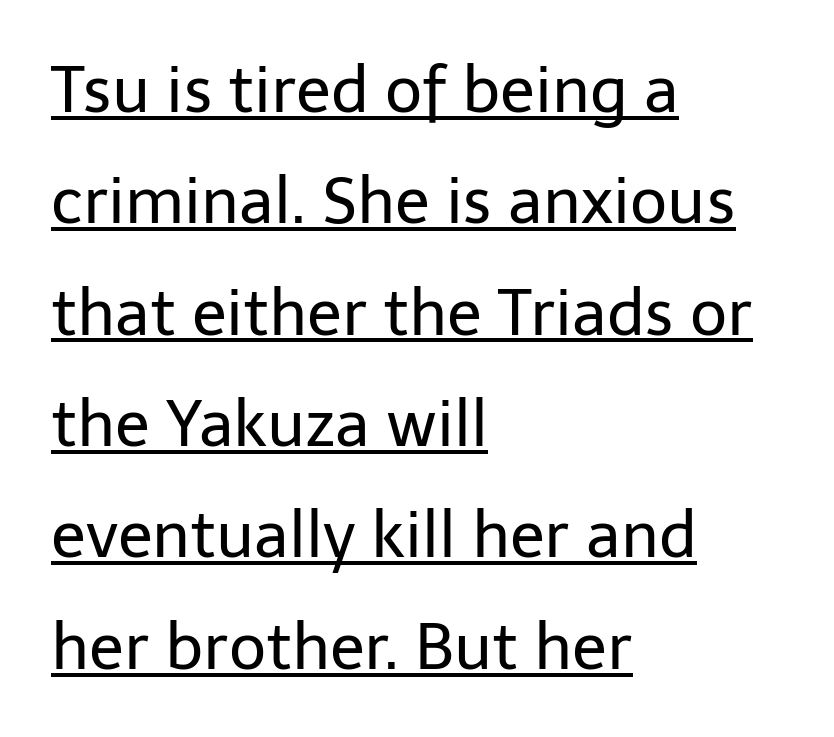
Q: Is the text bold? A: No.
Q: Is the text italic (slanted)? A: No, it is upright.
Q: Is the typeface a serif or a sans-serif typeface? A: Sans-serif.
Q: Is the text underlined? A: Yes.
Q: How is the paragraph aligned? A: Left-aligned.
Q: Is the spacing between letters normal or unusually wide? A: Normal.
Q: Width (condensed, normal, or wide)? A: Normal.
Q: Stroke contrast? A: Low.
Q: x-height? A: Medium.
Q: Monospaced? A: No.
